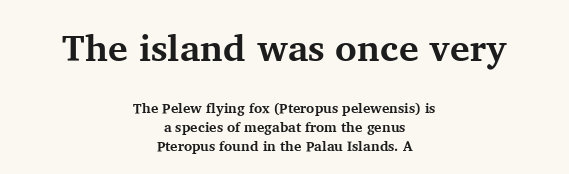
Q: Is the text bold? A: Yes.
Q: Is the text italic (slanted)? A: No, it is upright.
Q: Is the typeface a serif or a sans-serif typeface? A: Serif.
Q: Is the text underlined? A: No.
Q: How is the paragraph aligned? A: Centered.
Q: Is the spacing between letters normal or unusually wide? A: Normal.
Q: Is the spacing between lines tight, normal or loose? A: Normal.
Q: Which block of text is set in a larger size, the first (top) or the second (bottom)? A: The first (top) one.
Q: Width (condensed, normal, or wide)? A: Normal.
Q: Stroke contrast? A: Medium.
Q: x-height? A: Medium.
Q: Monospaced? A: No.
